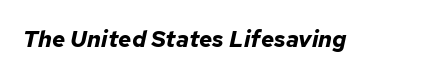
The image shows 23 px bold type, italic (leaning right); set normal letter spacing, not underlined.
